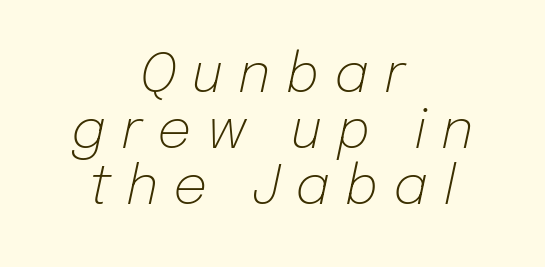
Q: Is the text bold? A: No.
Q: Is the text italic (slanted)? A: Yes, it leans right by about 12 degrees.
Q: Is the text underlined? A: No.
Q: How is the paragraph aligned? A: Centered.
Q: Is the spacing between letters normal or unusually wide? A: Unusually wide.
Q: Is the spacing between lines tight, normal or loose? A: Tight.
Q: Width (condensed, normal, or wide)? A: Normal.
Q: Stroke contrast? A: Low.
Q: x-height? A: Medium.
Q: Monospaced? A: No.
